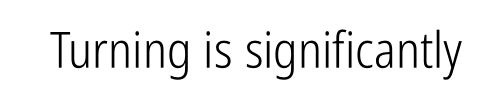
The font sits on the lighter half of the weight spectrum, regular included. Proportional: the letters do not fall into vertical columns. The axis of the letterforms is exactly vertical. Is this a sans? Yes — the strokes have no serifs. The type is set solid horizontally, with unmodified tracking. A bare baseline throughout the passage.
